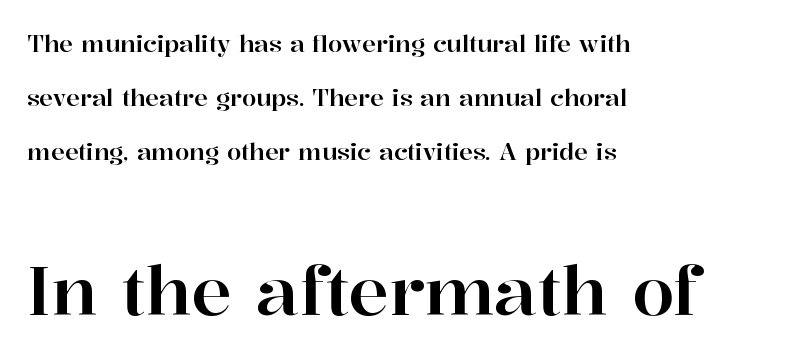
The face used here is proportionally spaced, like ordinary book or web type. This is serif lettering, the kind often seen in printed books. Type without underlining. Which of the two is more prominent by size? The second, at the bottom. Reading down the block, your eye returns to a fixed left position each line.
